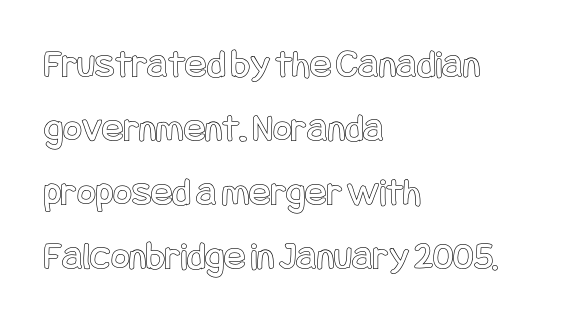
Compared with typical body copy, the letter spacing here is the same. The paragraph shown leans on its left margin. Posture: straight, roman, zero tilt. Has an underline been added? It has not. Honestly, the row spacing looks completely unremarkable.
